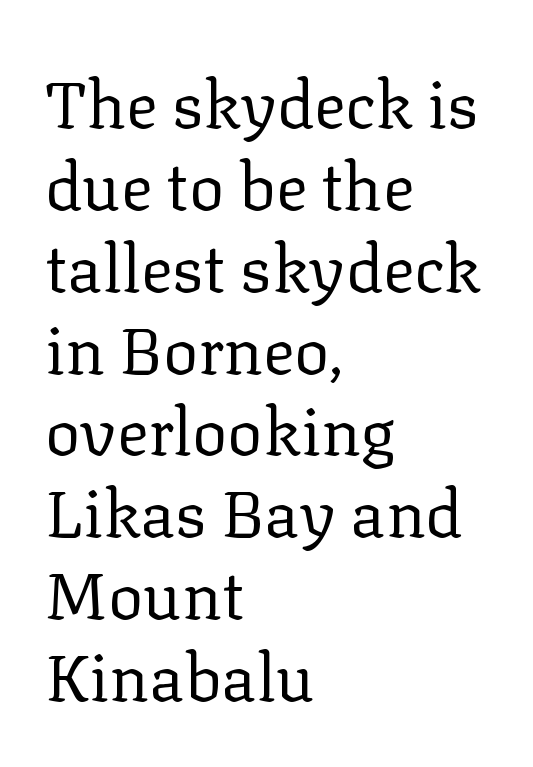
The image shows 66 px regular-weight serif type, upright; set left-aligned, line spacing 1.24x, normal letter spacing, not underlined; low stroke contrast and a medium x-height.
